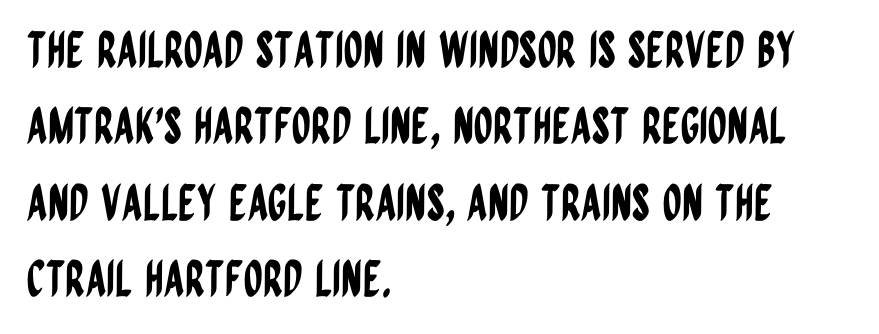
Q: Is the text italic (slanted)? A: No, it is upright.
Q: Is the typeface a serif or a sans-serif typeface? A: Sans-serif.
Q: Is the text underlined? A: No.
Q: How is the paragraph aligned? A: Left-aligned.
Q: Is the spacing between letters normal or unusually wide? A: Normal.
Q: Is the spacing between lines tight, normal or loose? A: Normal.
Q: Width (condensed, normal, or wide)? A: Condensed.
Q: Stroke contrast? A: Low.
Q: x-height? A: Large.
Q: Monospaced? A: No.
